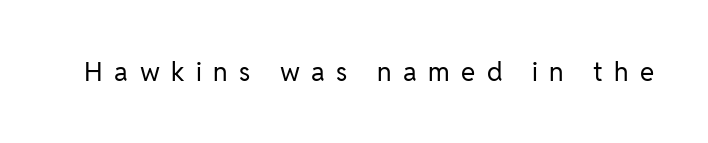
The image shows 26 px text type, upright; set unusually wide letter spacing (+0.44 em), not underlined.
